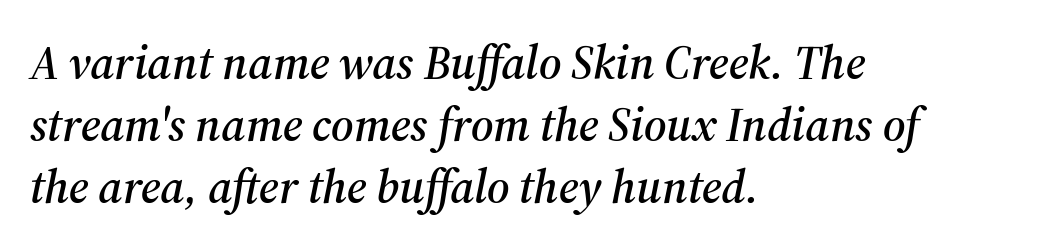
{"serif": "yes", "italic": "yes", "lean": "right", "slant_degrees": 12, "width": "normal", "stroke_contrast": "medium", "x_height": "medium", "monospaced": "no", "underline": "no", "align": "left", "line_spacing": "normal", "line_spacing_ratio": 1.32, "letter_spacing": "normal", "letter_spacing_em": 0.0, "glyph_px": 47}
